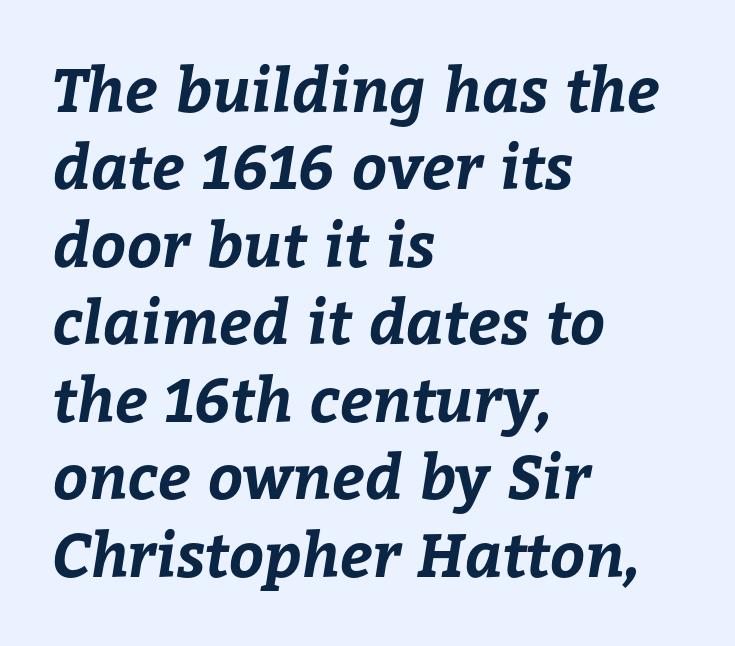
The designer left line spacing at the default. These lines are rendered in a variable-pitch font. The text block is weighted toward the left margin, trailing off unevenly rightward. Is the letter spacing exaggerated? No — it looks like the ordinary default.
